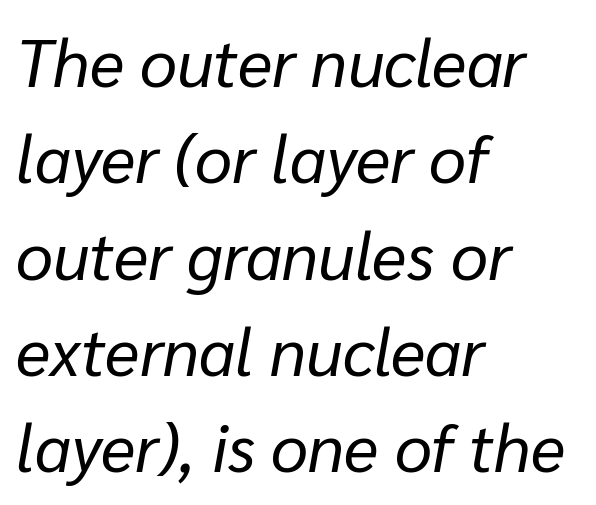
{"italic": "yes", "lean": "right", "slant_degrees": 10, "bold": "no", "weight": "regular", "width": "normal", "stroke_contrast": "low", "x_height": "medium", "monospaced": "no", "underline": "no", "align": "left", "line_spacing": "normal", "line_spacing_ratio": 1.46, "letter_spacing": "normal", "letter_spacing_em": 0.0, "glyph_px": 66}
